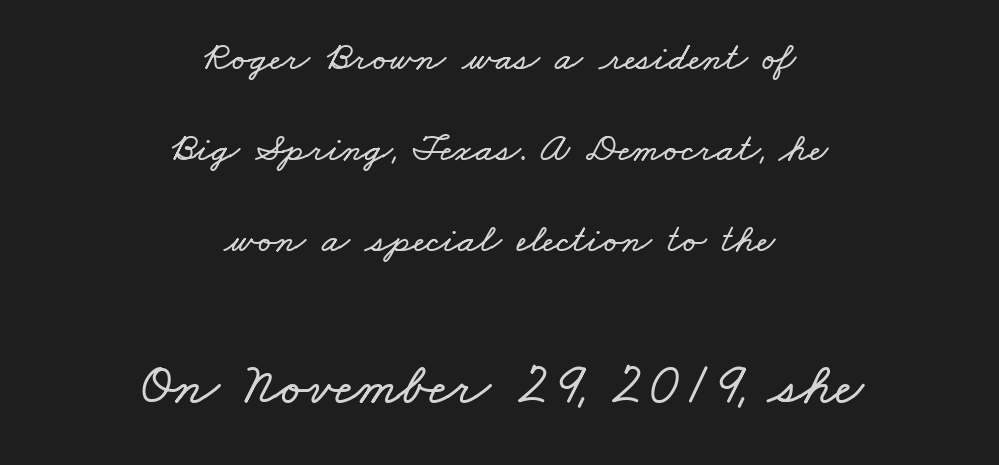
Q: Is the text underlined? A: No.
Q: How is the paragraph aligned? A: Centered.
Q: Is the spacing between letters normal or unusually wide? A: Normal.
Q: Is the spacing between lines tight, normal or loose? A: Loose.
Q: Which block of text is set in a larger size, the first (top) or the second (bottom)? A: The second (bottom) one.
Q: Width (condensed, normal, or wide)? A: Wide.
Q: Stroke contrast? A: Low.
Q: x-height? A: Small.
Q: Monospaced? A: No.
